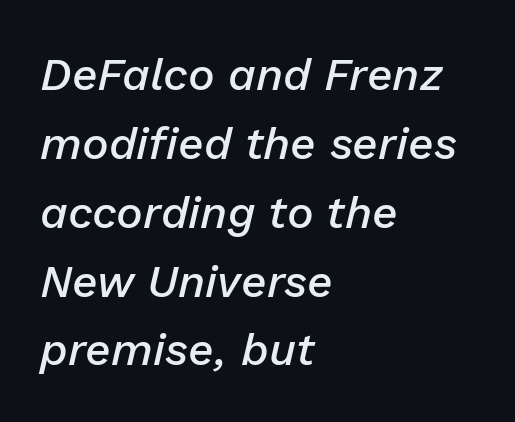
The image shows 45 px semibold type, italic (leaning right); set left-aligned, normal line spacing (1.53x), normal letter spacing, not underlined; low stroke contrast and a medium x-height.
